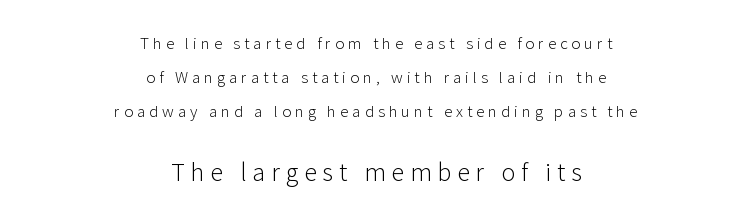
Has an underline been added? It has not. Neither beginnings nor endings align; midpoints do. The letters stand upright; this is a roman face. Which chunk is bigger? The second one — the bottom block dwarfs the top.
